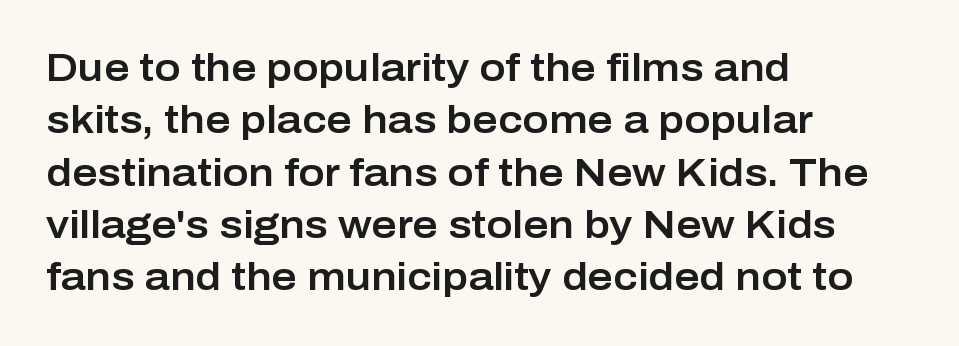
The image shows 39 px sans-serif type, upright; set left-aligned, normal line spacing (1.34x), normal letter spacing, not underlined; low stroke contrast and a medium x-height.
